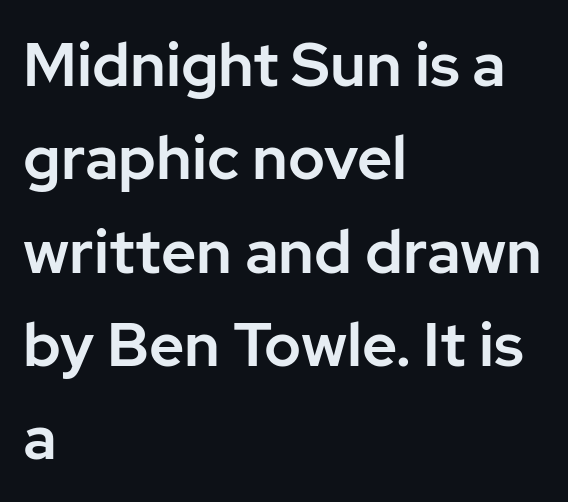
These lines keep a tight, regular rhythm from letter to letter. Does the leading feel generous? No, just average. Observe the absence of serifs on each vertical stroke in this sample. Every row of glyphs begins at an identical x-position on the left. Proportional: the letters do not fall into vertical columns.
